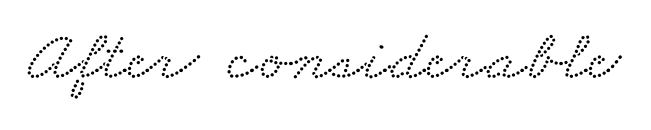
This rendering leaves character spacing at its baseline value. The area under the type is left untouched. Note the varied advance widths — an 'i' is clearly narrower than an 'm'.
